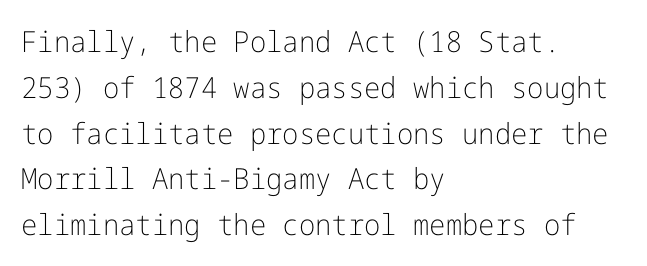
Q: Is the text bold? A: No.
Q: Is the text italic (slanted)? A: No, it is upright.
Q: Is the typeface a serif or a sans-serif typeface? A: Sans-serif.
Q: Is the text underlined? A: No.
Q: How is the paragraph aligned? A: Left-aligned.
Q: Is the spacing between letters normal or unusually wide? A: Normal.
Q: Is the spacing between lines tight, normal or loose? A: Normal.
Q: Width (condensed, normal, or wide)? A: Normal.
Q: Stroke contrast? A: Low.
Q: x-height? A: Medium.
